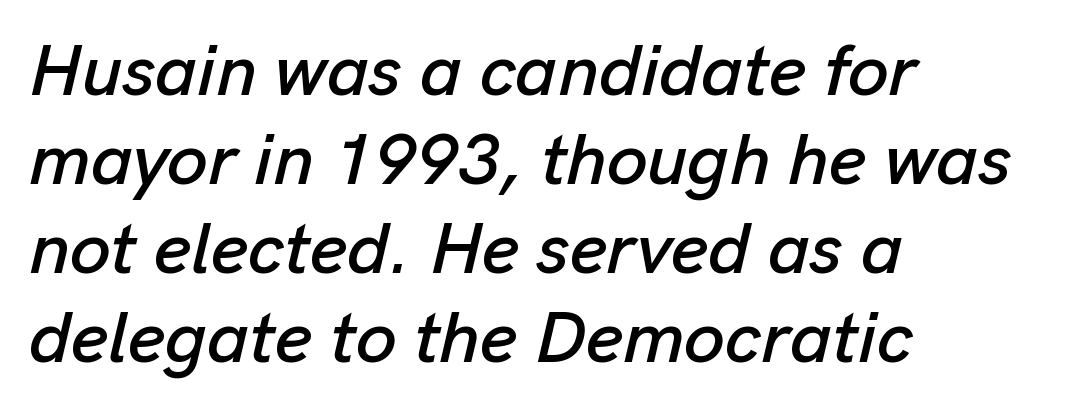
Varying glyph widths throughout — classic text-font behaviour. Alignment: flush left. The typography opts for an oblique posture over an upright one. Underline: absent.
